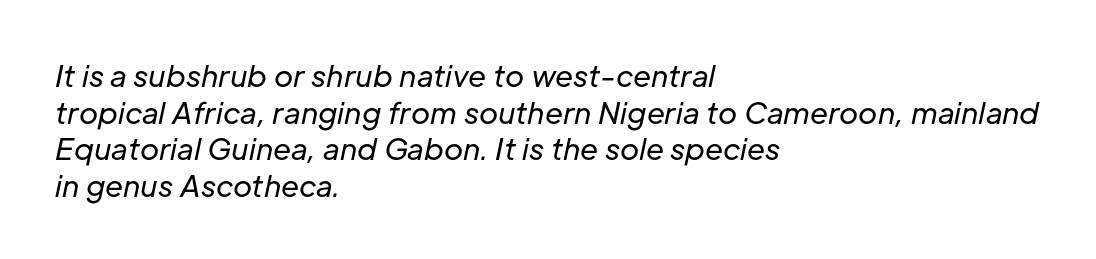
Q: Is the text bold? A: No.
Q: Is the text italic (slanted)? A: Yes, it leans right by about 12 degrees.
Q: Is the text underlined? A: No.
Q: How is the paragraph aligned? A: Left-aligned.
Q: Is the spacing between letters normal or unusually wide? A: Normal.
Q: Is the spacing between lines tight, normal or loose? A: Normal.
Q: Width (condensed, normal, or wide)? A: Normal.
Q: Stroke contrast? A: Low.
Q: x-height? A: Medium.
Q: Monospaced? A: No.
